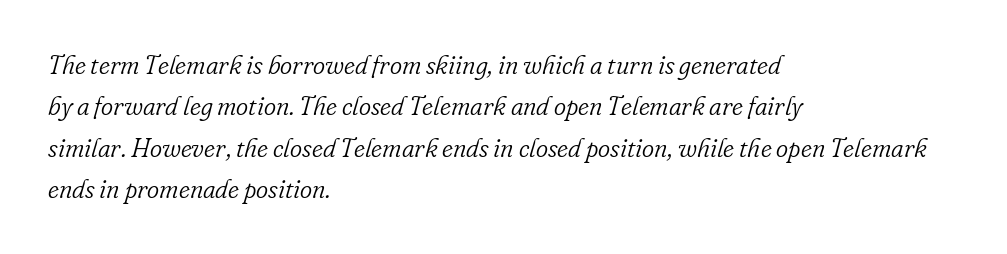
{"italic": "yes", "lean": "right", "slant_degrees": 16, "bold": "no", "underline": "no", "align": "left", "line_spacing": "normal", "line_spacing_ratio": 1.59, "letter_spacing": "normal", "letter_spacing_em": 0.0, "glyph_px": 26}
